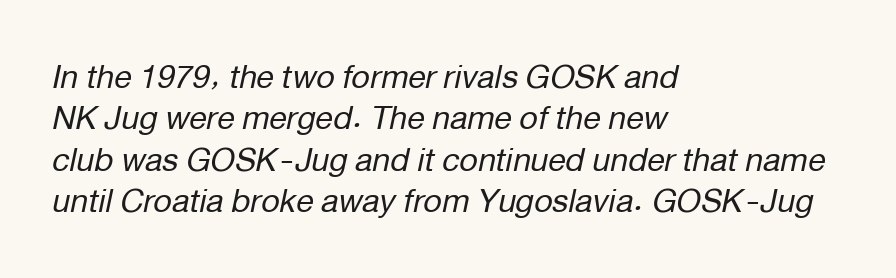
Q: Is the text bold? A: No.
Q: Is the text italic (slanted)? A: Yes, it leans right by about 12 degrees.
Q: Is the text underlined? A: No.
Q: How is the paragraph aligned? A: Left-aligned.
Q: Is the spacing between letters normal or unusually wide? A: Normal.
Q: Is the spacing between lines tight, normal or loose? A: Normal.
Q: Width (condensed, normal, or wide)? A: Normal.
Q: Stroke contrast? A: Low.
Q: x-height? A: Medium.
Q: Monospaced? A: No.
